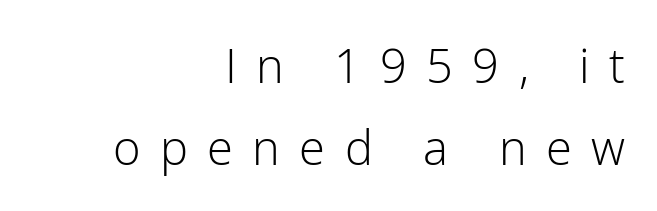
Type style note: lacks serifs. Descender tails drop into unmarked territory. The face used here is rendered with a markedly widened letterfit. A light-to-regular cut is what we see here. You could not count columns in this text — the font is proportionally spaced.
